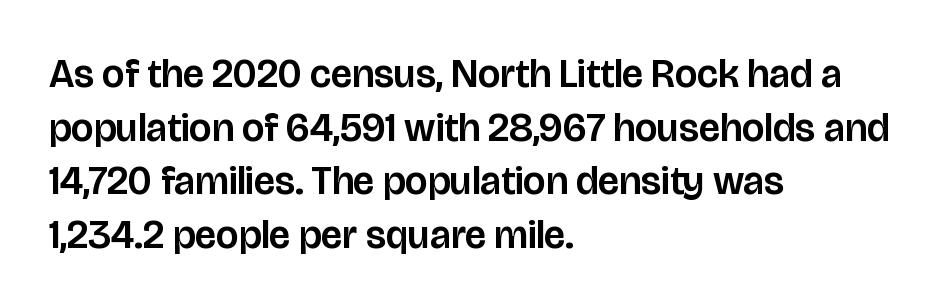
The image shows 40 px sans-serif type, upright; set left-aligned, normal line spacing (1.34x), normal letter spacing, not underlined; low stroke contrast and a large x-height.
